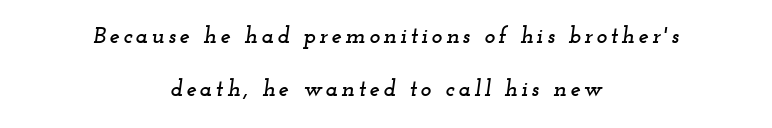
Q: Is the text italic (slanted)? A: Yes, it leans right by about 12 degrees.
Q: Is the text underlined? A: No.
Q: How is the paragraph aligned? A: Centered.
Q: Is the spacing between lines tight, normal or loose? A: Loose.
